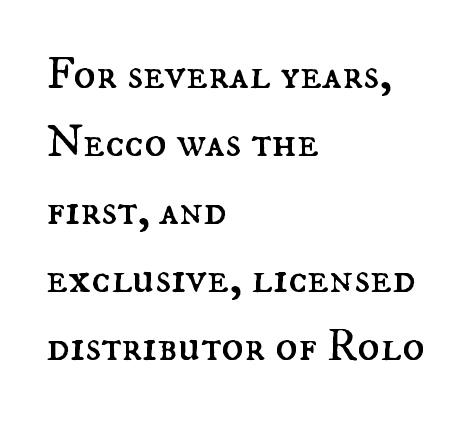
{"italic": "no", "bold": "no", "weight": "regular", "width": "normal", "stroke_contrast": "medium", "x_height": "small", "monospaced": "no", "underline": "no", "align": "left", "line_spacing": "normal", "line_spacing_ratio": 1.48, "letter_spacing": "normal", "letter_spacing_em": 0.0, "glyph_px": 46}
